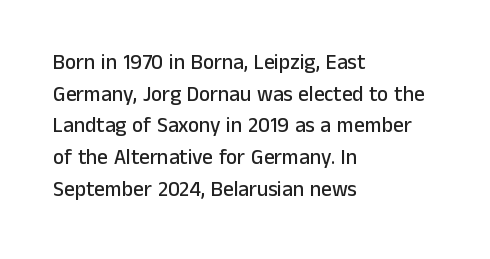
Q: Is the text italic (slanted)? A: No, it is upright.
Q: Is the text underlined? A: No.
Q: How is the paragraph aligned? A: Left-aligned.
Q: Is the spacing between letters normal or unusually wide? A: Normal.
Q: Is the spacing between lines tight, normal or loose? A: Normal.
